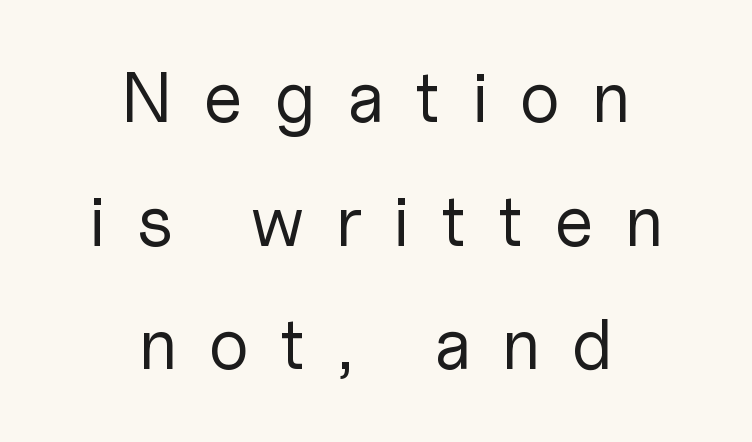
The text was rendered using a sans face with plain stroke endings. The face used here is proportionally spaced, like ordinary book or web type. Plain, unruled lines of type. Spacing between characters has been opened up far beyond the box default.
